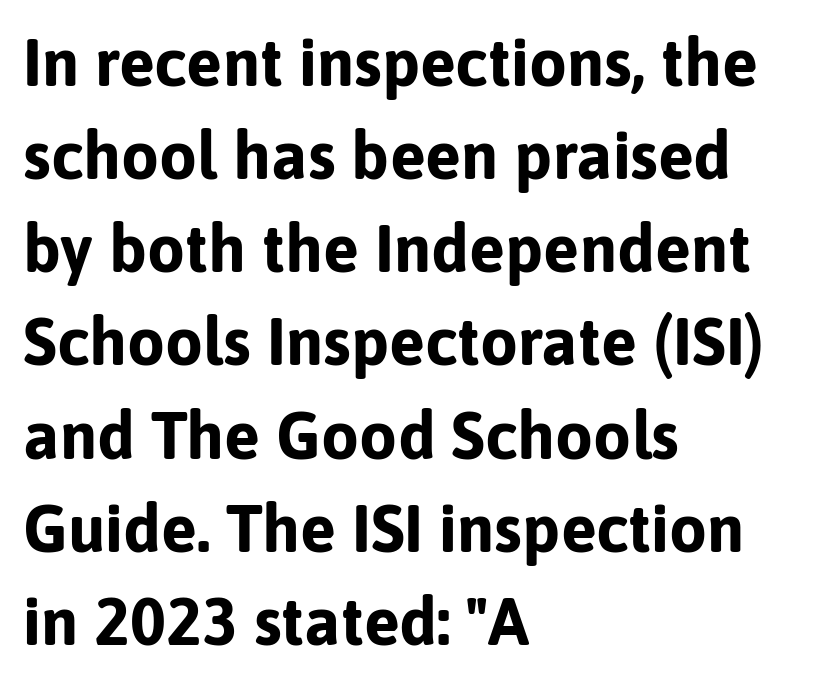
{"serif": "no", "italic": "no", "bold": "yes", "weight": "bold", "width": "normal", "stroke_contrast": "low", "x_height": "medium", "monospaced": "no", "underline": "no", "align": "left", "line_spacing": "normal", "line_spacing_ratio": 1.39, "letter_spacing": "normal", "letter_spacing_em": 0.0, "glyph_px": 67}
